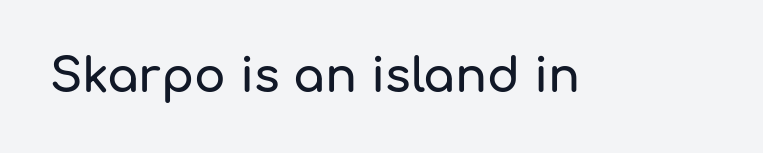
Q: Is the text italic (slanted)? A: No, it is upright.
Q: Is the typeface a serif or a sans-serif typeface? A: Sans-serif.
Q: Is the text underlined? A: No.
Q: Is the spacing between letters normal or unusually wide? A: Normal.
Q: Width (condensed, normal, or wide)? A: Normal.
Q: Stroke contrast? A: Low.
Q: x-height? A: Medium.
Q: Monospaced? A: No.
